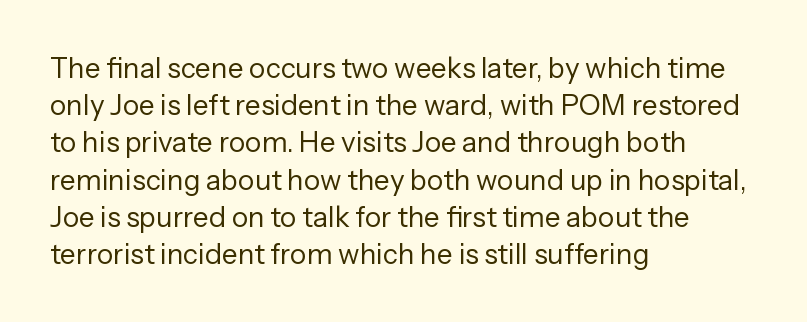
Q: Is the text bold? A: No.
Q: Is the text italic (slanted)? A: No, it is upright.
Q: Is the typeface a serif or a sans-serif typeface? A: Sans-serif.
Q: Is the text underlined? A: No.
Q: How is the paragraph aligned? A: Left-aligned.
Q: Is the spacing between letters normal or unusually wide? A: Normal.
Q: Is the spacing between lines tight, normal or loose? A: Normal.
Q: Width (condensed, normal, or wide)? A: Normal.
Q: Stroke contrast? A: Low.
Q: x-height? A: Medium.
Q: Monospaced? A: No.
